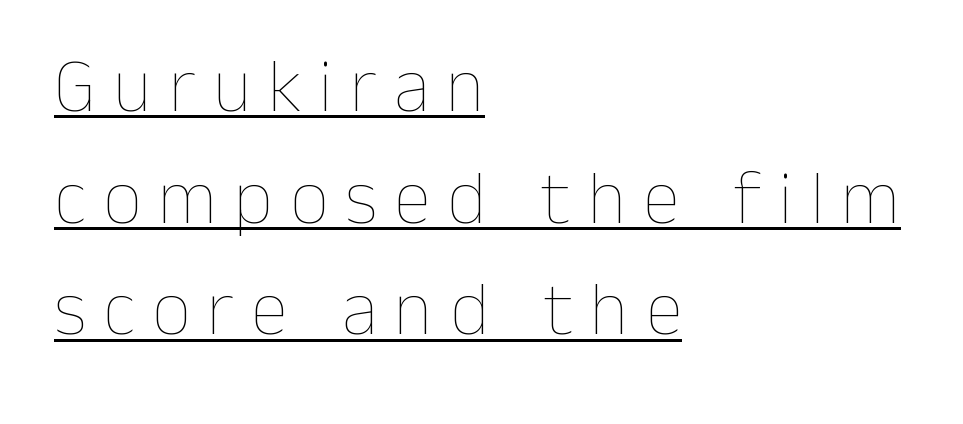
Where is the straight margin? On the left. Italic? Not at all — the glyphs are vertical. Compared with typical body copy, the letter spacing here is much looser. Leading: standard. A quiet, ordinary-to-light weight characterises the typeface. The letters advance in unequal steps, a hallmark of proportional type.
